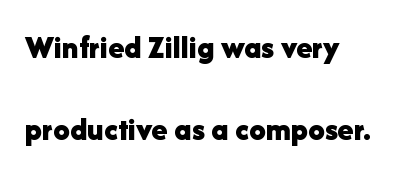
{"serif": "no", "italic": "no", "bold": "yes", "weight": "bold", "width": "normal", "stroke_contrast": "low", "x_height": "medium", "monospaced": "no", "underline": "no", "align": "left", "line_spacing": "loose", "line_spacing_ratio": 2.47, "letter_spacing": "normal", "letter_spacing_em": 0.0, "glyph_px": 33}
